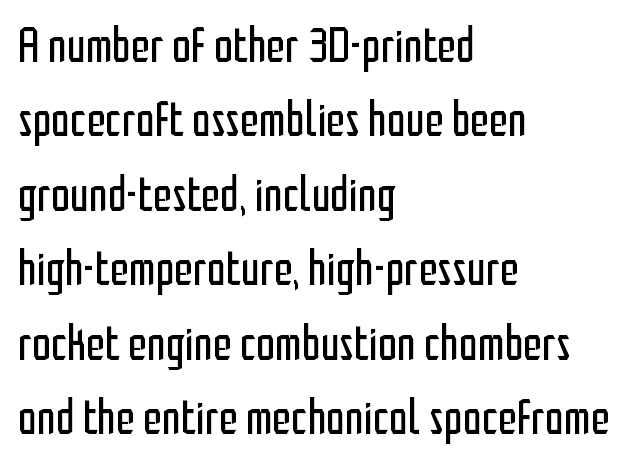
Q: Is the text bold? A: No.
Q: Is the text italic (slanted)? A: No, it is upright.
Q: Is the typeface a serif or a sans-serif typeface? A: Sans-serif.
Q: Is the text underlined? A: No.
Q: How is the paragraph aligned? A: Left-aligned.
Q: Is the spacing between letters normal or unusually wide? A: Normal.
Q: Is the spacing between lines tight, normal or loose? A: Normal.
Q: Width (condensed, normal, or wide)? A: Condensed.
Q: Stroke contrast? A: Low.
Q: x-height? A: Medium.
Q: Monospaced? A: No.
